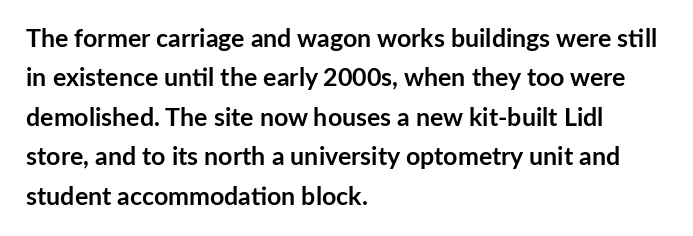
Q: Is the text bold? A: Yes.
Q: Is the text italic (slanted)? A: No, it is upright.
Q: Is the text underlined? A: No.
Q: How is the paragraph aligned? A: Left-aligned.
Q: Is the spacing between letters normal or unusually wide? A: Normal.
Q: Is the spacing between lines tight, normal or loose? A: Normal.
